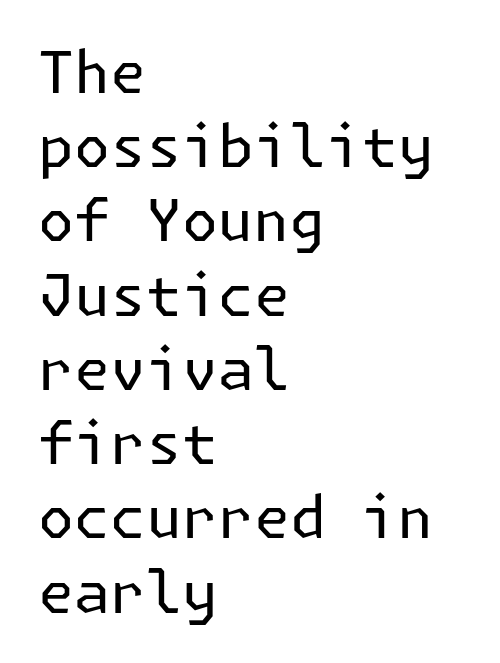
Regular leading. Heaviness? Minimal to ordinary, like unemphasized prose. The rendering keeps characters at their native spacing. Observe the absence of serifs on each vertical stroke in this sample.
